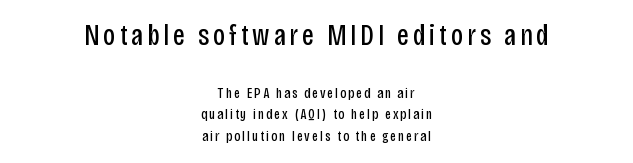
The image shows 30 px regular-weight, condensed sans-serif type, upright; set centered, normal line spacing (1.43x), not underlined; the first (top) block is 2.0x larger; low stroke contrast and a large x-height.
